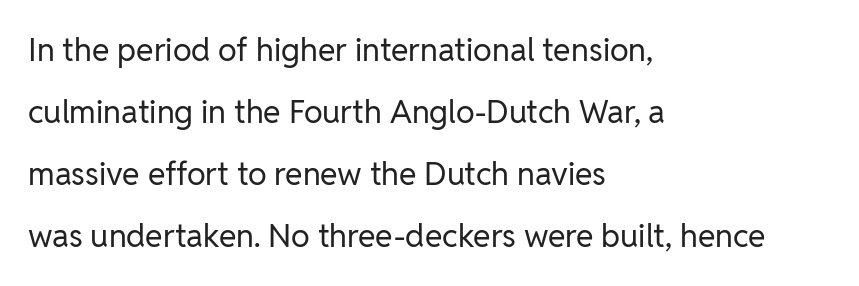
The image shows 32 px regular-weight sans-serif type, upright; set left-aligned, loose line spacing (1.94x), normal letter spacing, not underlined; low stroke contrast and a medium x-height.
